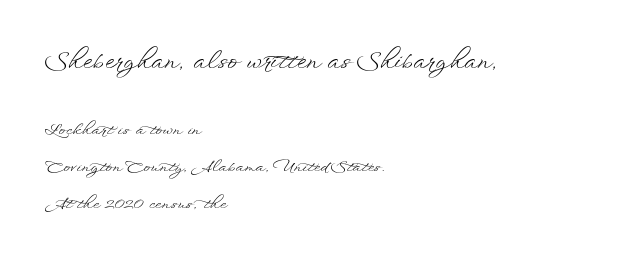
{"bold": "no", "underline": "no", "align": "left", "line_spacing": "loose", "line_spacing_ratio": 2.3, "letter_spacing": "normal", "letter_spacing_em": 0.0, "larger_block": "first", "size_ratio": 1.5, "glyph_px": 24}
